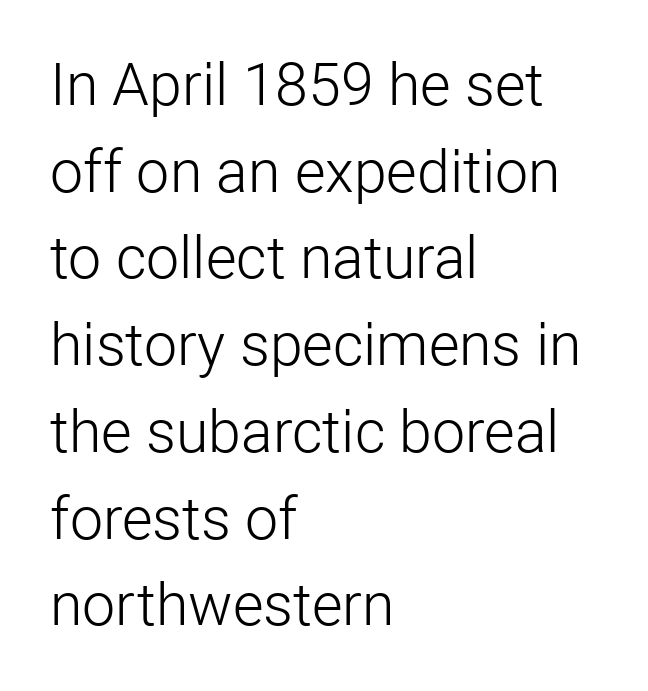
The image shows 59 px light sans-serif type, upright; set left-aligned, normal line spacing (1.47x), normal letter spacing, not underlined; low stroke contrast and a medium x-height.
